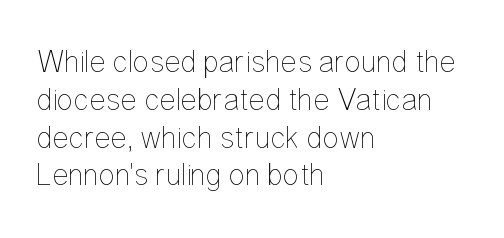
The image shows 31 px thin, condensed type, upright; set left-aligned, line spacing 1.22x, normal letter spacing, not underlined; low stroke contrast and a medium x-height.
